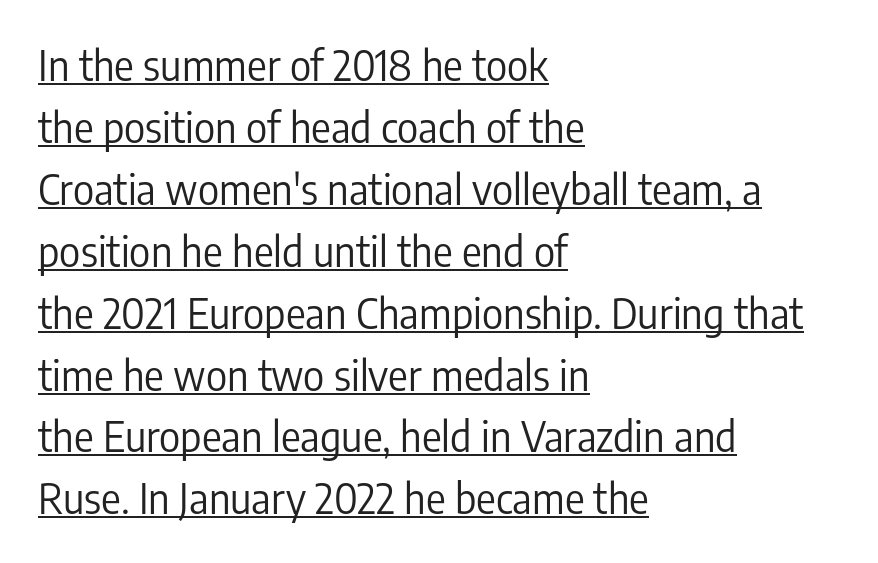
Q: Is the text bold? A: No.
Q: Is the text italic (slanted)? A: No, it is upright.
Q: Is the typeface a serif or a sans-serif typeface? A: Sans-serif.
Q: Is the text underlined? A: Yes.
Q: How is the paragraph aligned? A: Left-aligned.
Q: Is the spacing between letters normal or unusually wide? A: Normal.
Q: Is the spacing between lines tight, normal or loose? A: Normal.
Q: Width (condensed, normal, or wide)? A: Condensed.
Q: Stroke contrast? A: Low.
Q: x-height? A: Medium.
Q: Monospaced? A: No.
